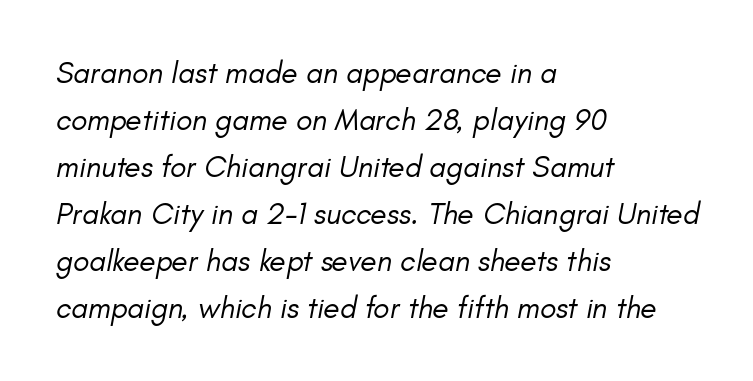
The image shows 30 px regular-weight type, italic (leaning right); set left-aligned, normal line spacing (1.57x), normal letter spacing, not underlined; low stroke contrast and a small x-height.
